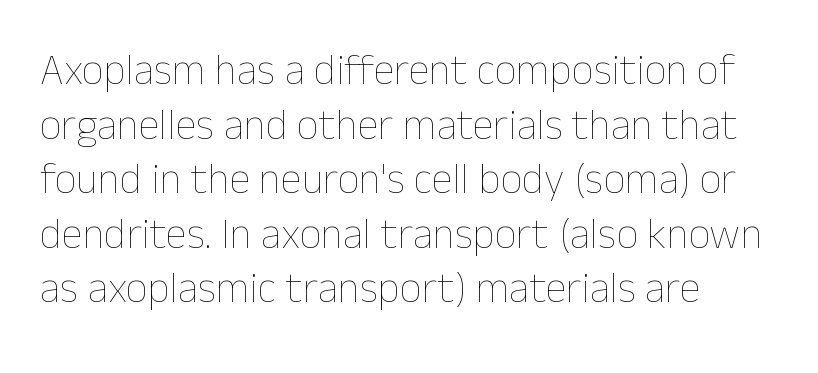
{"italic": "no", "bold": "no", "weight": "thin", "width": "normal", "stroke_contrast": "low", "x_height": "medium", "monospaced": "no", "underline": "no", "align": "left", "line_spacing": "normal", "line_spacing_ratio": 1.27, "letter_spacing": "normal", "letter_spacing_em": 0.0, "glyph_px": 43}
